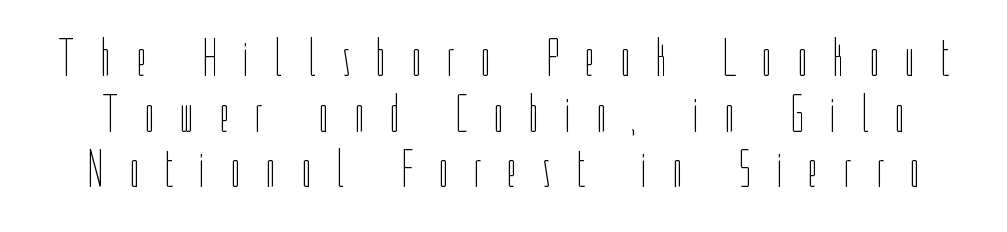
Q: Is the text bold? A: No.
Q: Is the text italic (slanted)? A: No, it is upright.
Q: Is the text underlined? A: No.
Q: Is the spacing between letters normal or unusually wide? A: Unusually wide.
Q: Is the spacing between lines tight, normal or loose? A: Tight.
Q: Width (condensed, normal, or wide)? A: Condensed.
Q: Stroke contrast? A: Low.
Q: x-height? A: Medium.
Q: Monospaced? A: No.
